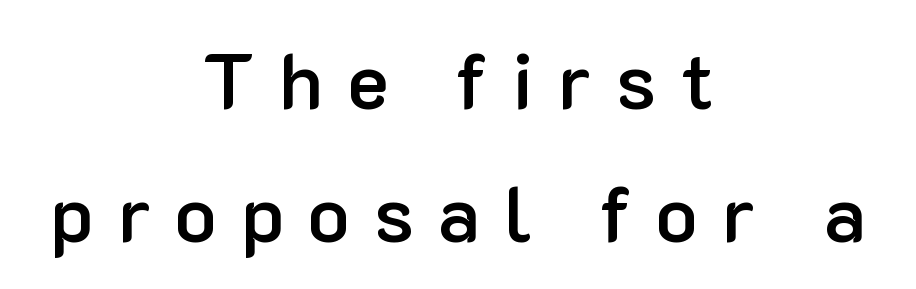
{"serif": "no", "italic": "no", "bold": "semi", "weight": "semibold", "width": "normal", "stroke_contrast": "low", "x_height": "medium", "monospaced": "no", "underline": "no", "align": "center", "line_spacing": "normal", "line_spacing_ratio": 1.7, "letter_spacing": "wide", "letter_spacing_em": 0.31, "glyph_px": 78}
